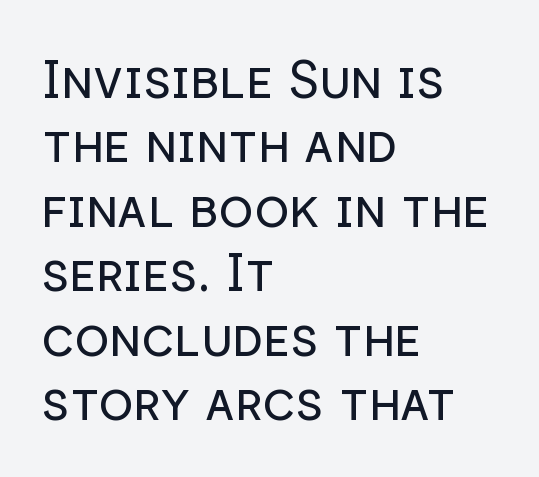
The image shows 52 px regular-weight sans-serif type, upright; set left-aligned, line spacing 1.24x, normal letter spacing, not underlined; low stroke contrast and a medium x-height.
